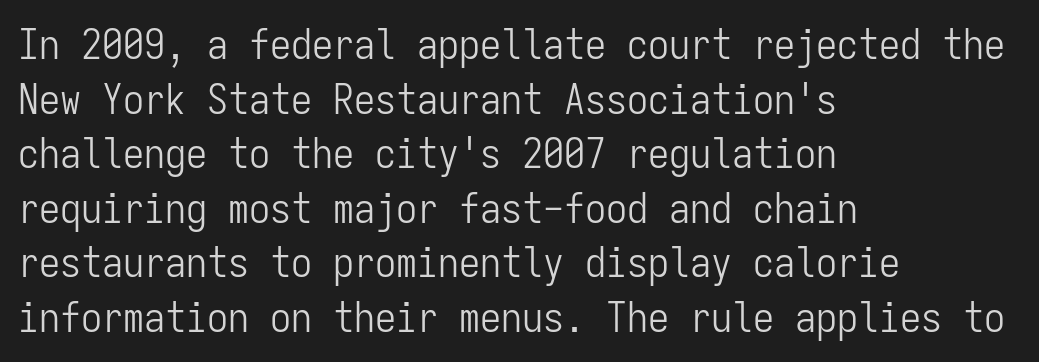
Here the glyphs are tracked normally, forming tight word shapes. Is the type heavy? It reads as light-to-regular instead. This rendering uses left alignment, leaving the right contour irregular. The baseline area is clear. Honestly, the row spacing looks completely unremarkable.
